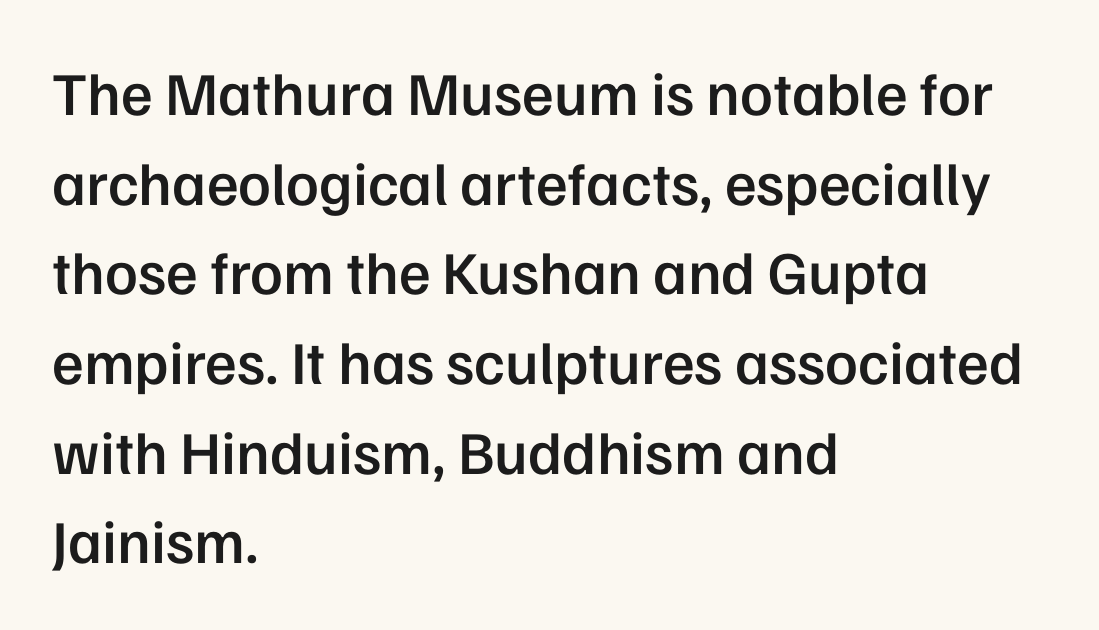
Q: Is the text bold? A: Semi-bold.
Q: Is the text italic (slanted)? A: No, it is upright.
Q: Is the typeface a serif or a sans-serif typeface? A: Sans-serif.
Q: Is the text underlined? A: No.
Q: How is the paragraph aligned? A: Left-aligned.
Q: Is the spacing between letters normal or unusually wide? A: Normal.
Q: Is the spacing between lines tight, normal or loose? A: Normal.
Q: Width (condensed, normal, or wide)? A: Normal.
Q: Stroke contrast? A: Low.
Q: x-height? A: Medium.
Q: Monospaced? A: No.
